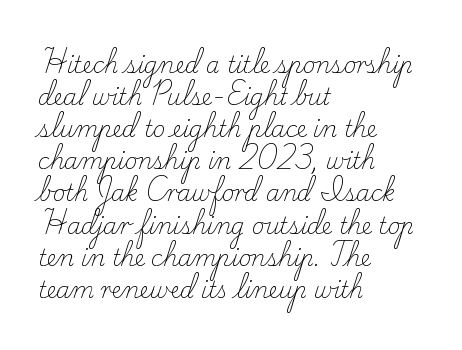
Q: Is the text bold? A: No.
Q: Is the text italic (slanted)? A: Yes.
Q: Is the text underlined? A: No.
Q: How is the paragraph aligned? A: Left-aligned.
Q: Is the spacing between letters normal or unusually wide? A: Normal.
Q: Is the spacing between lines tight, normal or loose? A: Normal.
